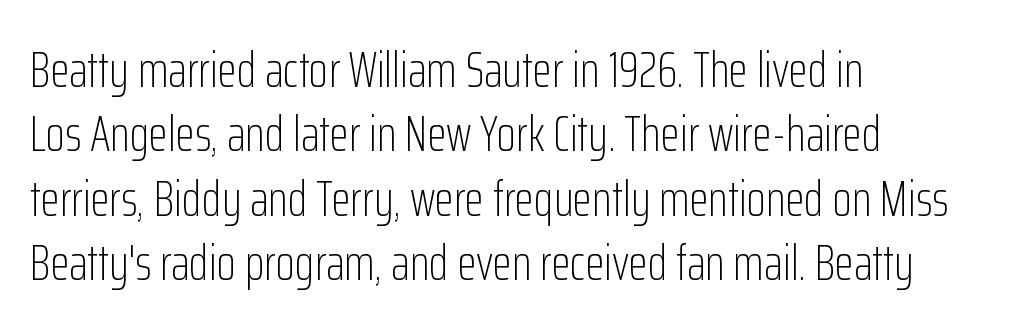
Q: Is the text bold? A: No.
Q: Is the text italic (slanted)? A: No, it is upright.
Q: Is the typeface a serif or a sans-serif typeface? A: Sans-serif.
Q: Is the text underlined? A: No.
Q: How is the paragraph aligned? A: Left-aligned.
Q: Is the spacing between letters normal or unusually wide? A: Normal.
Q: Is the spacing between lines tight, normal or loose? A: Normal.
Q: Width (condensed, normal, or wide)? A: Condensed.
Q: Stroke contrast? A: Low.
Q: x-height? A: Medium.
Q: Monospaced? A: No.
